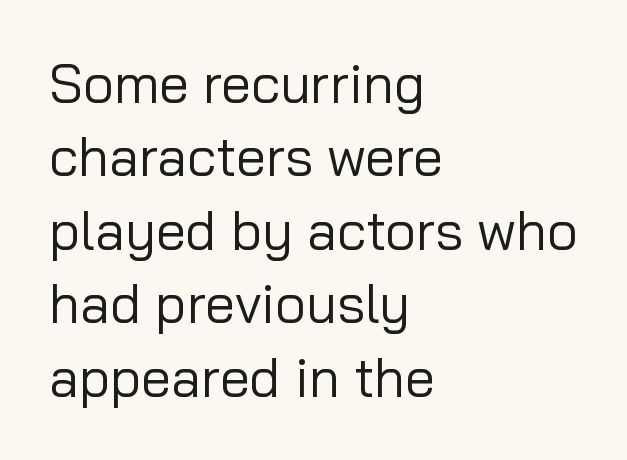
The image shows 54 px regular-weight sans-serif type, upright; set left-aligned, normal line spacing (1.36x), normal letter spacing, not underlined; low stroke contrast and a medium x-height.
